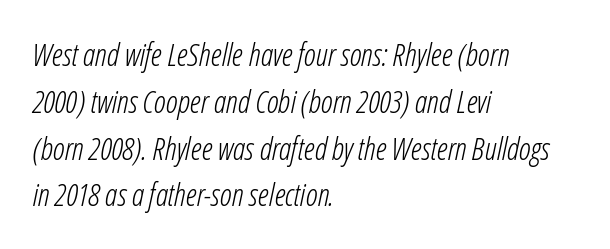
Q: Is the text bold? A: No.
Q: Is the text italic (slanted)? A: Yes, it leans right by about 12 degrees.
Q: Is the text underlined? A: No.
Q: How is the paragraph aligned? A: Left-aligned.
Q: Is the spacing between letters normal or unusually wide? A: Normal.
Q: Is the spacing between lines tight, normal or loose? A: Normal.
Q: Width (condensed, normal, or wide)? A: Condensed.
Q: Stroke contrast? A: Low.
Q: x-height? A: Medium.
Q: Monospaced? A: No.
